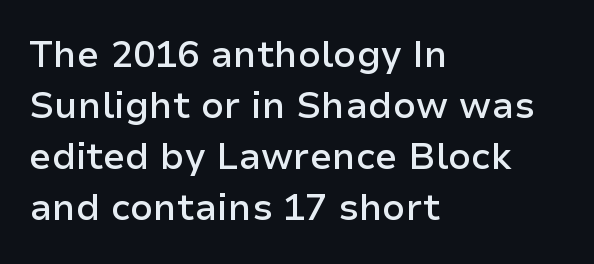
Q: Is the text bold? A: Semi-bold.
Q: Is the text italic (slanted)? A: No, it is upright.
Q: Is the typeface a serif or a sans-serif typeface? A: Sans-serif.
Q: Is the text underlined? A: No.
Q: How is the paragraph aligned? A: Left-aligned.
Q: Is the spacing between letters normal or unusually wide? A: Normal.
Q: Is the spacing between lines tight, normal or loose? A: Normal.
Q: Width (condensed, normal, or wide)? A: Normal.
Q: Stroke contrast? A: Low.
Q: x-height? A: Medium.
Q: Monospaced? A: No.
